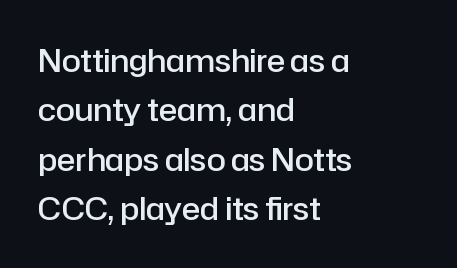
On the weight axis this lands at semibold, roughly 600. Each row of text sits above clean, open space. The passage shown has conventional tracking throughout. Note: no serifs on the glyphs.
